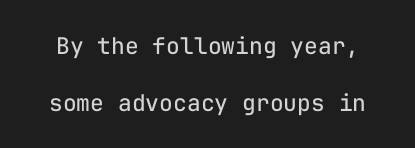
The image shows 23 px text type, upright; set loose line spacing (2.47x), normal letter spacing, not underlined.
